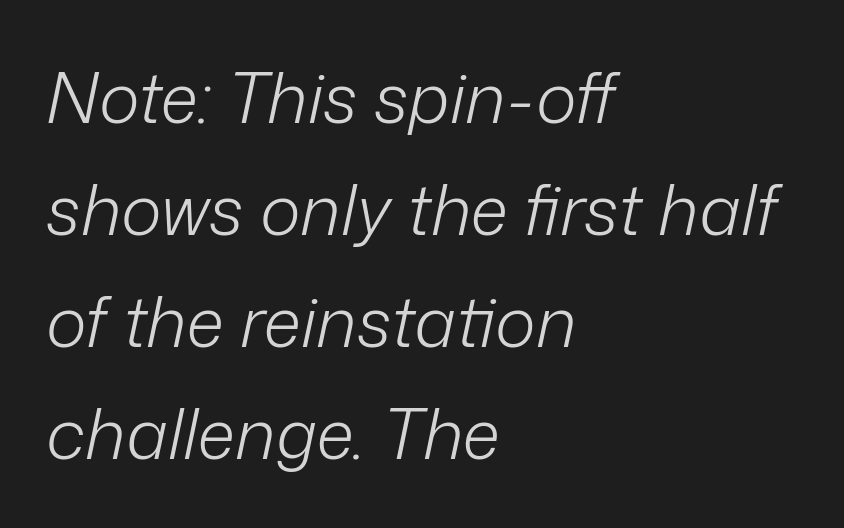
Evenly set lines give the paragraph a standard silhouette. Note the varied advance widths — an 'i' is clearly narrower than an 'm'. The rag falls on the right side of this text block. Decoration check: the copy has no underline.
